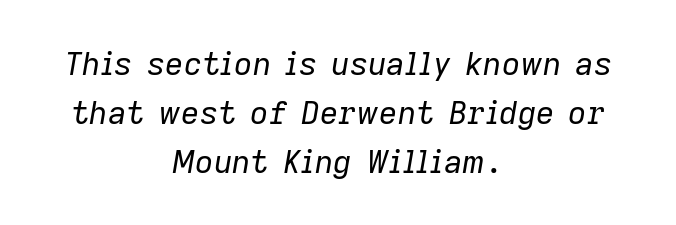
{"italic": "yes", "lean": "right", "slant_degrees": 9, "bold": "no", "weight": "regular", "width": "normal", "stroke_contrast": "low", "x_height": "medium", "monospaced": "no", "underline": "no", "align": "center", "line_spacing": "normal", "line_spacing_ratio": 1.53, "letter_spacing": "normal", "letter_spacing_em": 0.0, "glyph_px": 32}
